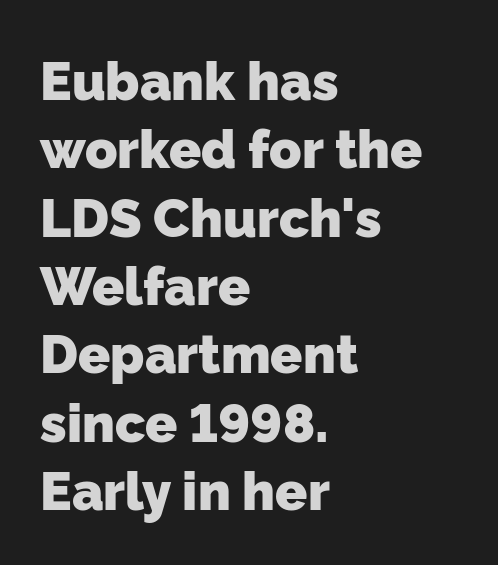
Q: Is the text bold? A: Yes.
Q: Is the typeface a serif or a sans-serif typeface? A: Sans-serif.
Q: Is the text underlined? A: No.
Q: How is the paragraph aligned? A: Left-aligned.
Q: Is the spacing between letters normal or unusually wide? A: Normal.
Q: Is the spacing between lines tight, normal or loose? A: Normal.
Q: Width (condensed, normal, or wide)? A: Normal.
Q: Stroke contrast? A: Low.
Q: x-height? A: Medium.
Q: Monospaced? A: No.
